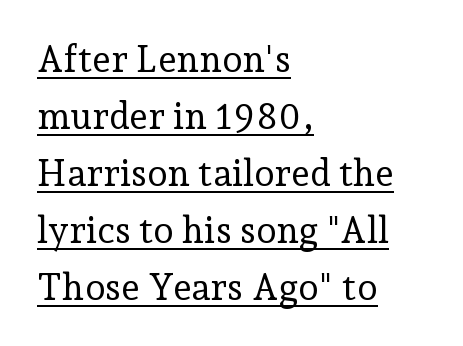
The image shows 37 px regular-weight serif type, upright; set left-aligned, normal line spacing (1.54x), normal letter spacing, underlined; low stroke contrast and a medium x-height.
